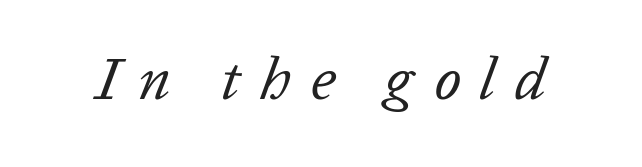
The image shows 60 px regular-weight type, italic (leaning right); set unusually wide letter spacing (+0.32 em), not underlined; low stroke contrast and a medium x-height.
